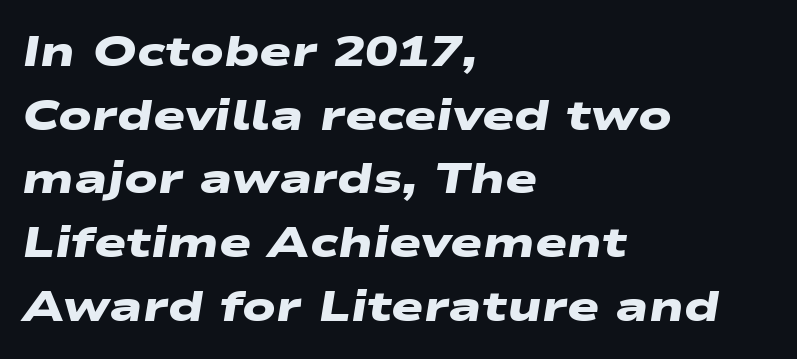
Q: Is the text bold? A: Yes.
Q: Is the typeface a serif or a sans-serif typeface? A: Sans-serif.
Q: Is the text underlined? A: No.
Q: How is the paragraph aligned? A: Left-aligned.
Q: Is the spacing between letters normal or unusually wide? A: Normal.
Q: Is the spacing between lines tight, normal or loose? A: Normal.
Q: Width (condensed, normal, or wide)? A: Wide.
Q: Stroke contrast? A: Low.
Q: x-height? A: Medium.
Q: Monospaced? A: No.
